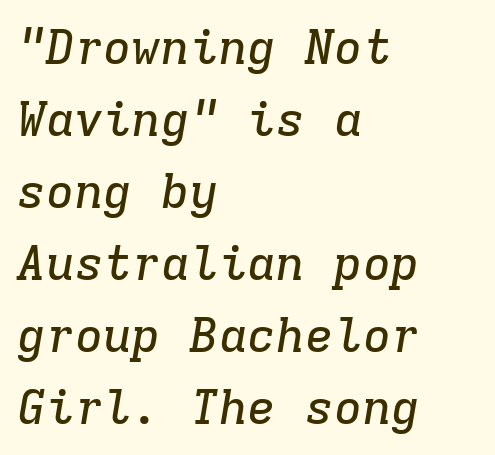
The image shows 48 px serif type, italic (leaning right), monospaced; set left-aligned, normal line spacing (1.5x), normal letter spacing, not underlined; low stroke contrast and a medium x-height.
